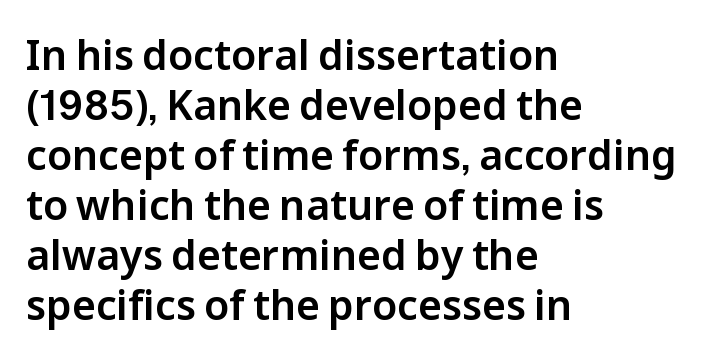
Quick note: underline off. Observe the absence of serifs on each vertical stroke in this sample. Notice how the passage keeps a crisp vertical edge on the left only. If you drew a line through each stem, it would be perfectly vertical. Nothing unusual about the tracking: characters are spaced as the font intends.
